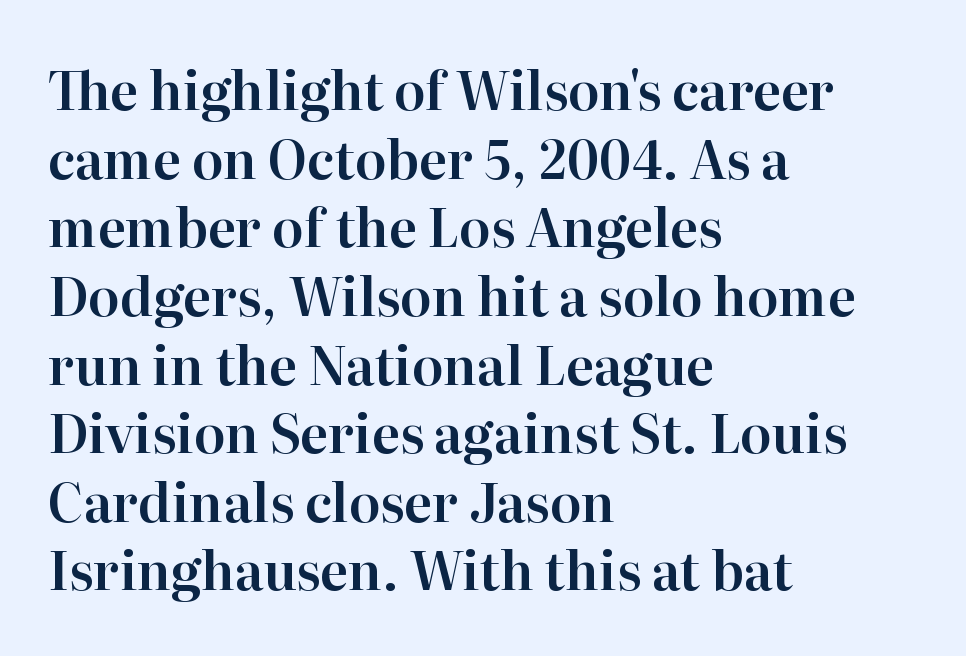
{"serif": "yes", "italic": "no", "width": "normal", "stroke_contrast": "high", "x_height": "medium", "monospaced": "no", "underline": "no", "align": "left", "line_spacing": "normal", "line_spacing_ratio": 1.32, "letter_spacing": "normal", "letter_spacing_em": 0.0, "glyph_px": 52}
